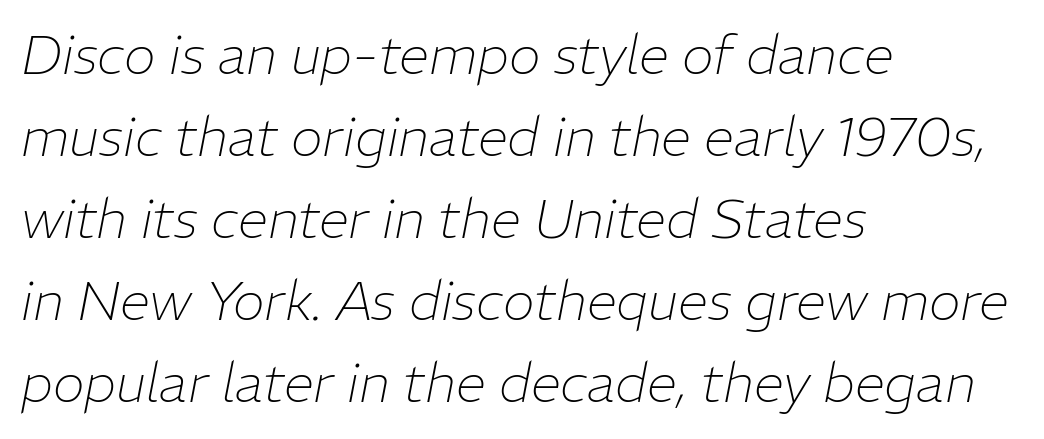
The image shows 54 px thin type, italic (leaning right); set left-aligned, normal line spacing (1.52x), normal letter spacing, not underlined; low stroke contrast and a medium x-height.
